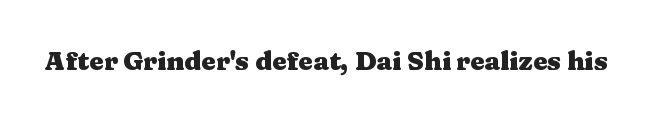
Only glyphs here, with clear space below each row. Rendered with straight, roman letterforms. The glyphs have the mass of a bold cut. Observe the ordinary spacing: letters are neighbours, not strangers.
